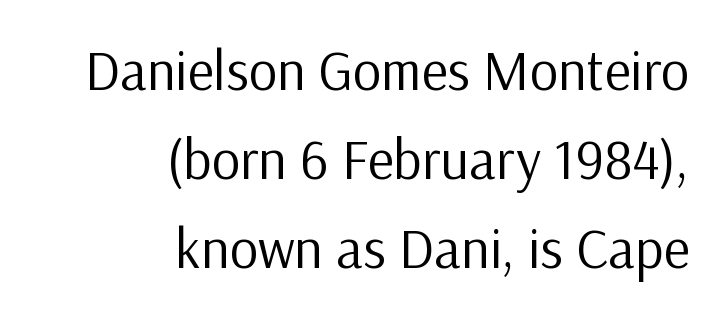
{"serif": "no", "italic": "no", "bold": "no", "weight": "regular", "width": "normal", "stroke_contrast": "low", "x_height": "medium", "monospaced": "no", "underline": "no", "align": "right", "line_spacing": "normal", "line_spacing_ratio": 1.59, "letter_spacing": "normal", "letter_spacing_em": 0.0, "glyph_px": 56}
